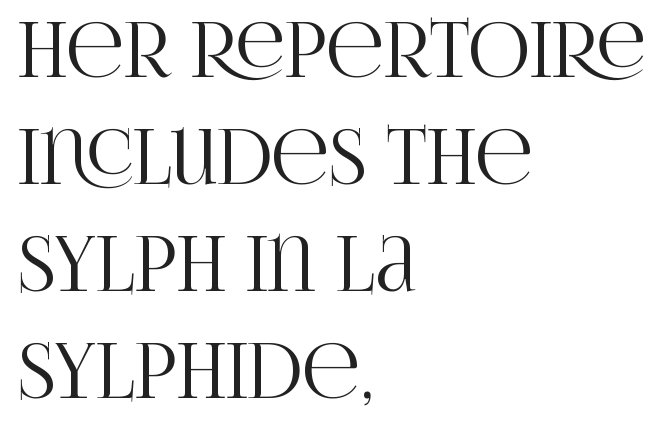
Q: Is the text italic (slanted)? A: No, it is upright.
Q: Is the typeface a serif or a sans-serif typeface? A: Serif.
Q: Is the text underlined? A: No.
Q: How is the paragraph aligned? A: Left-aligned.
Q: Is the spacing between letters normal or unusually wide? A: Normal.
Q: Is the spacing between lines tight, normal or loose? A: Normal.
Q: Width (condensed, normal, or wide)? A: Condensed.
Q: Stroke contrast? A: High.
Q: x-height? A: Large.
Q: Monospaced? A: No.
